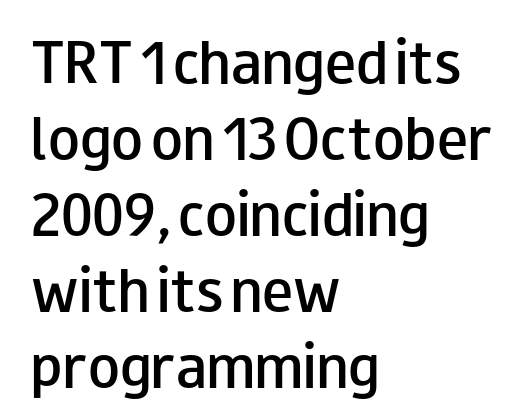
The image shows 52 px semibold, wide sans-serif type, upright; set left-aligned, normal line spacing (1.46x), normal letter spacing, not underlined; low stroke contrast and a small x-height.
